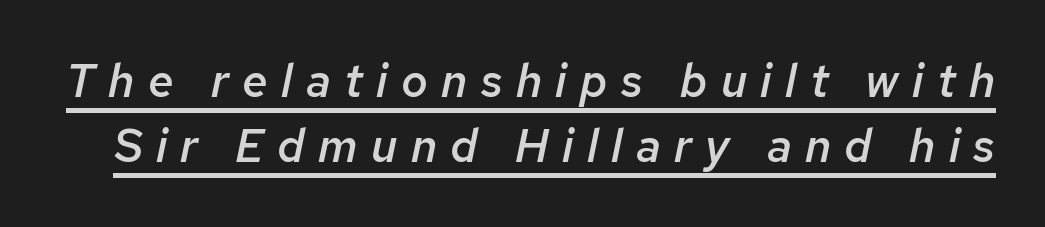
Q: Is the text bold? A: Semi-bold.
Q: Is the text italic (slanted)? A: Yes, it leans right by about 12 degrees.
Q: Is the text underlined? A: Yes.
Q: Is the spacing between letters normal or unusually wide? A: Unusually wide.
Q: Is the spacing between lines tight, normal or loose? A: Normal.
Q: Width (condensed, normal, or wide)? A: Normal.
Q: Stroke contrast? A: Low.
Q: x-height? A: Medium.
Q: Monospaced? A: No.
